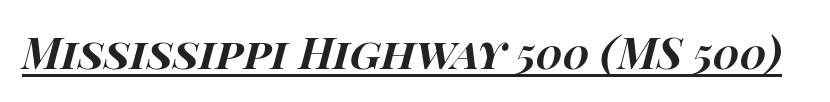
The image shows 43 px bold, wide type, italic (leaning right); set normal letter spacing, underlined; high stroke contrast and a large x-height.
